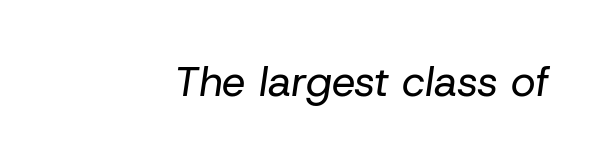
The text carries the slant typical of an italic or oblique font. The specimen omits any rule beneath the text block's lines. Here the designer chose a conventional face with non-uniform glyph widths. Heaviness? Minimal to ordinary, like unemphasized prose.
